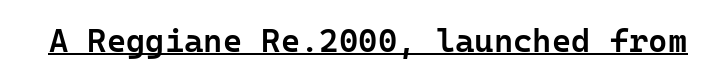
Q: Is the text bold? A: Semi-bold.
Q: Is the text italic (slanted)? A: No, it is upright.
Q: Is the typeface a serif or a sans-serif typeface? A: Sans-serif.
Q: Is the text underlined? A: Yes.
Q: Is the spacing between letters normal or unusually wide? A: Normal.
Q: Width (condensed, normal, or wide)? A: Normal.
Q: Stroke contrast? A: Low.
Q: x-height? A: Medium.
